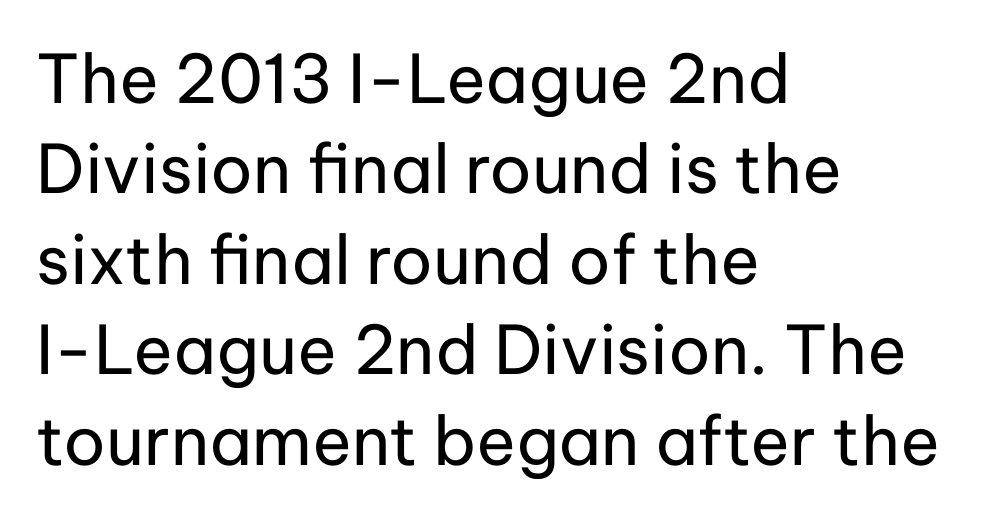
Q: Is the text bold? A: No.
Q: Is the text italic (slanted)? A: No, it is upright.
Q: Is the typeface a serif or a sans-serif typeface? A: Sans-serif.
Q: Is the text underlined? A: No.
Q: How is the paragraph aligned? A: Left-aligned.
Q: Is the spacing between letters normal or unusually wide? A: Normal.
Q: Is the spacing between lines tight, normal or loose? A: Normal.
Q: Width (condensed, normal, or wide)? A: Normal.
Q: Stroke contrast? A: Low.
Q: x-height? A: Medium.
Q: Monospaced? A: No.
